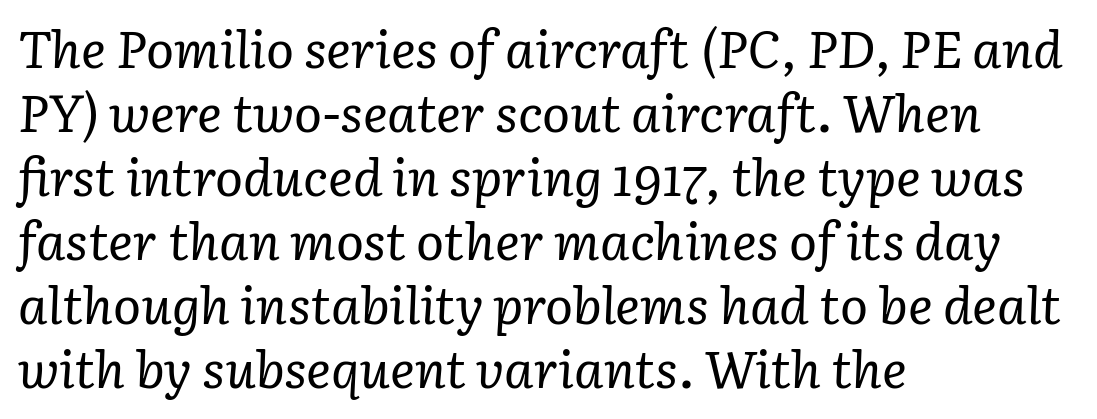
The image shows 52 px regular-weight serif type, italic (leaning right); set left-aligned, line spacing 1.23x, normal letter spacing, not underlined; low stroke contrast and a medium x-height.
